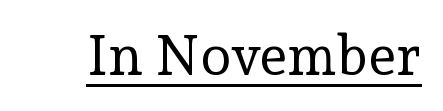
In terms of letterform style, serifs are clearly present. Proportional: the letters do not fall into vertical columns. Heft: none added — not bold. Italic: no, the glyphs are upright roman.
